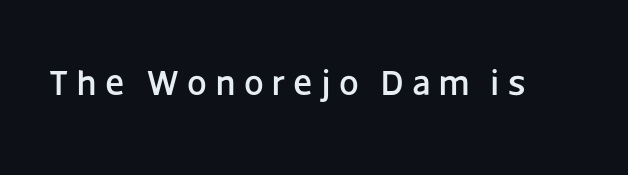
Q: Is the text italic (slanted)? A: No, it is upright.
Q: Is the typeface a serif or a sans-serif typeface? A: Sans-serif.
Q: Is the text underlined? A: No.
Q: Is the spacing between letters normal or unusually wide? A: Unusually wide.
Q: Width (condensed, normal, or wide)? A: Normal.
Q: Stroke contrast? A: Low.
Q: x-height? A: Large.
Q: Monospaced? A: No.
